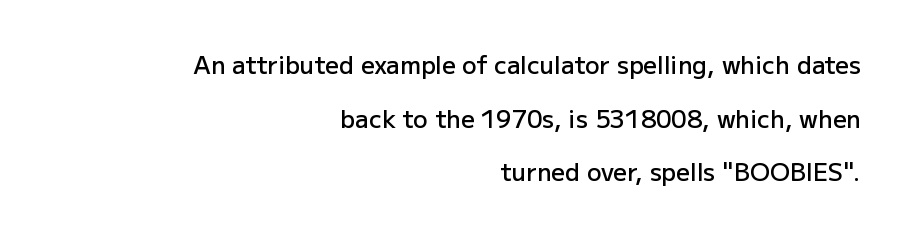
Q: Is the text bold? A: Semi-bold.
Q: Is the text italic (slanted)? A: No, it is upright.
Q: Is the text underlined? A: No.
Q: How is the paragraph aligned? A: Right-aligned.
Q: Is the spacing between letters normal or unusually wide? A: Normal.
Q: Is the spacing between lines tight, normal or loose? A: Loose.
